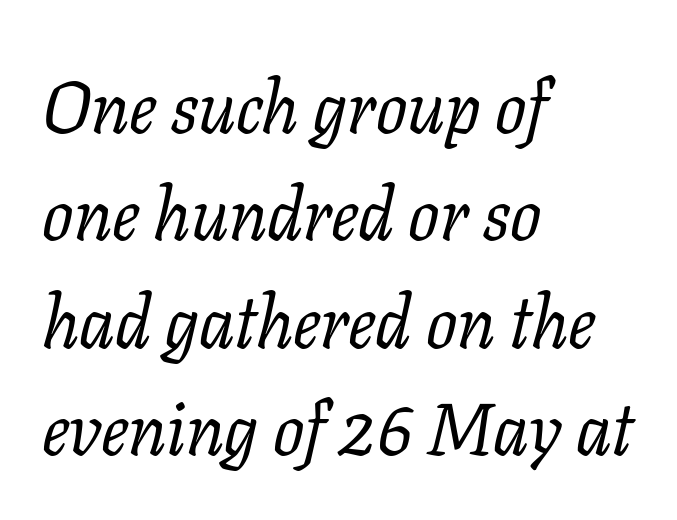
{"serif": "yes", "italic": "yes", "lean": "right", "slant_degrees": 11, "bold": "no", "weight": "regular", "width": "normal", "stroke_contrast": "low", "x_height": "medium", "monospaced": "no", "underline": "no", "align": "left", "line_spacing": "normal", "line_spacing_ratio": 1.47, "letter_spacing": "normal", "letter_spacing_em": 0.0, "glyph_px": 73}
